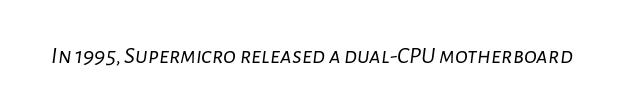
Words appear dense and cohesive because spacing is normal. The specimen omits any rule beneath the text block's lines. Is the type slanted? Yes — the strokes lean at a clear angle. Each stroke keeps to a modest, everyday thickness or less.
